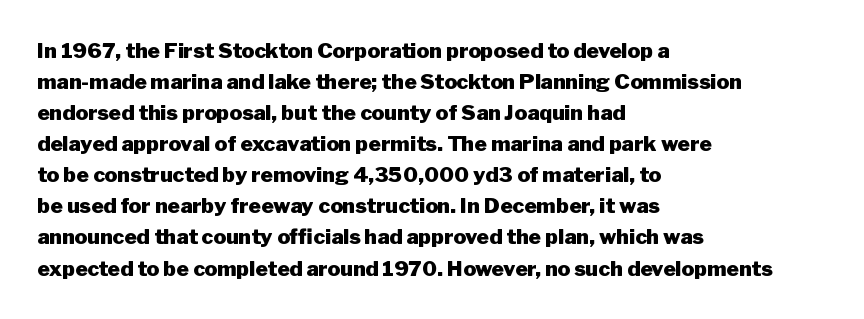
These lines keep a tight, regular rhythm from letter to letter. The typesetting leans heavy: a genuine bold. Line beginnings align vertically; line endings do not. If you drew a line through each stem, it would be perfectly vertical. Letters rest on an invisible, unmarked baseline.
